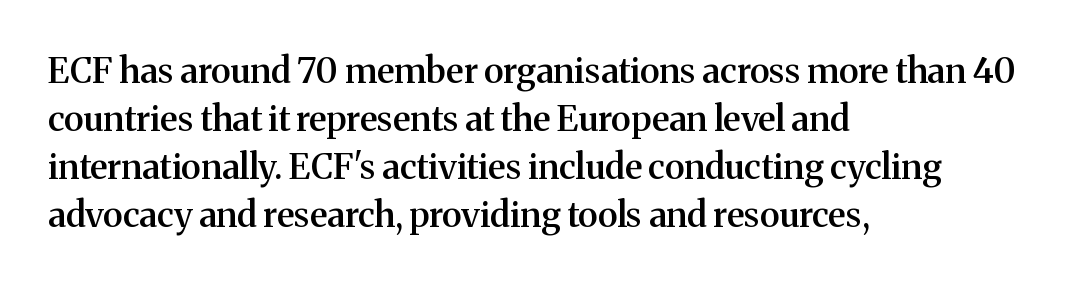
Q: Is the text bold? A: Semi-bold.
Q: Is the text italic (slanted)? A: No, it is upright.
Q: Is the typeface a serif or a sans-serif typeface? A: Serif.
Q: Is the text underlined? A: No.
Q: How is the paragraph aligned? A: Left-aligned.
Q: Is the spacing between letters normal or unusually wide? A: Normal.
Q: Is the spacing between lines tight, normal or loose? A: Normal.
Q: Width (condensed, normal, or wide)? A: Normal.
Q: Stroke contrast? A: Medium.
Q: x-height? A: Medium.
Q: Monospaced? A: No.
